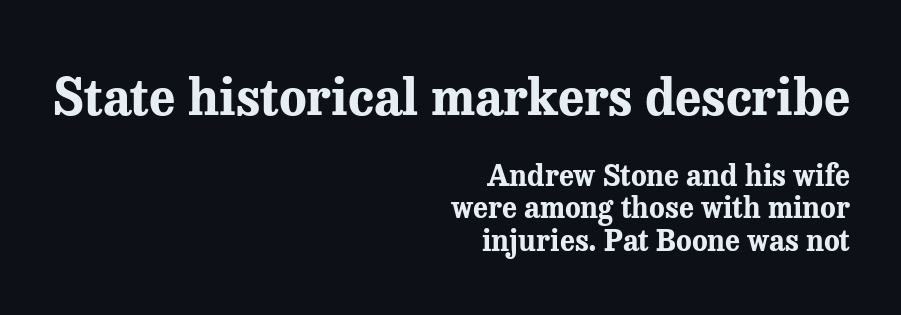
Every row of glyphs terminates at an identical x-position on the right. These lines carry a lot of weight — the face is fully bold. In this sample the first text group is rendered at the bigger scale. The font family rendered here belongs to the serif group. The letters advance in unequal steps, a hallmark of proportional type. Italic? Not at all — the glyphs are vertical.
